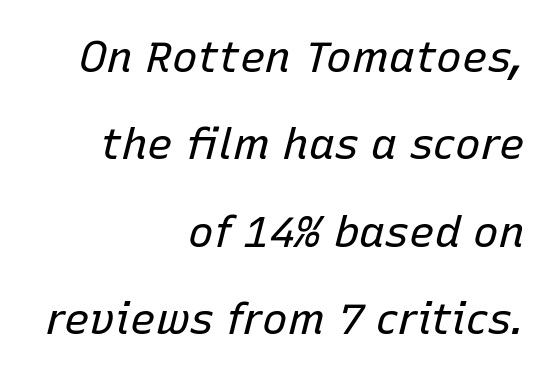
The image shows 43 px regular-weight type, italic (leaning right); set right-aligned, loose line spacing (2.03x), normal letter spacing, not underlined; low stroke contrast and a medium x-height.
